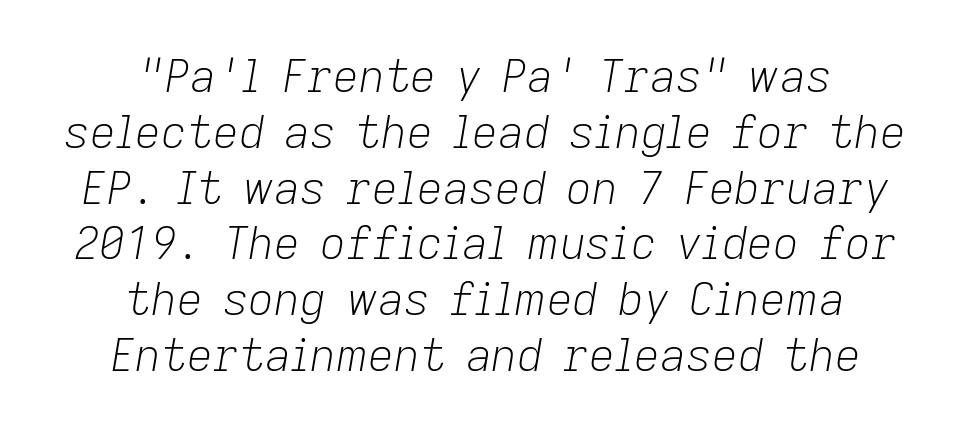
Q: Is the text bold? A: No.
Q: Is the text italic (slanted)? A: Yes, it leans right by about 9 degrees.
Q: Is the text underlined? A: No.
Q: How is the paragraph aligned? A: Centered.
Q: Is the spacing between letters normal or unusually wide? A: Normal.
Q: Width (condensed, normal, or wide)? A: Normal.
Q: Stroke contrast? A: Low.
Q: x-height? A: Medium.
Q: Monospaced? A: No.
